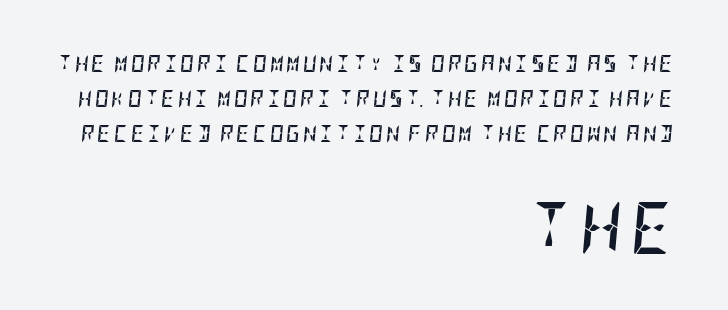
These lines are set flush right with a ragged left edge. The more generous point size was reserved for the lower chunk. As a designer I'd log this as weight 700, bold. Leading: increased.
